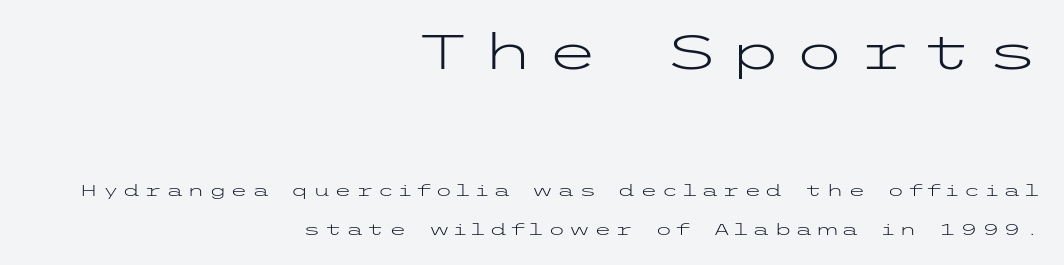
The image shows 48 px light, wide sans-serif type, upright; set right-aligned, loose line spacing (2.45x), unusually wide letter spacing (+0.24 em), not underlined; the first (top) block is 3.0x larger; low stroke contrast and a medium x-height.
